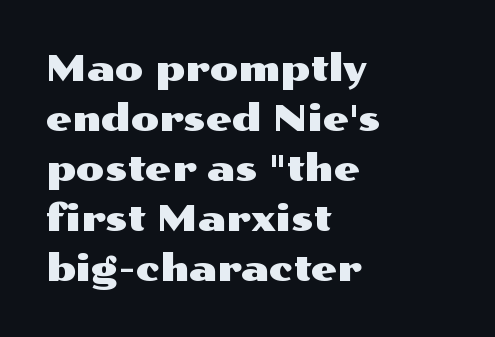
Q: Is the text italic (slanted)? A: No, it is upright.
Q: Is the typeface a serif or a sans-serif typeface? A: Sans-serif.
Q: Is the text underlined? A: No.
Q: How is the paragraph aligned? A: Left-aligned.
Q: Is the spacing between letters normal or unusually wide? A: Normal.
Q: Is the spacing between lines tight, normal or loose? A: Normal.
Q: Width (condensed, normal, or wide)? A: Wide.
Q: Stroke contrast? A: Medium.
Q: x-height? A: Medium.
Q: Monospaced? A: No.
